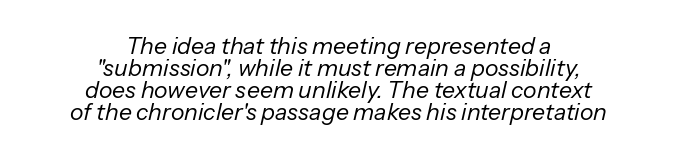
{"italic": "yes", "lean": "right", "slant_degrees": 13, "bold": "no", "underline": "no", "align": "center", "line_spacing": "tight", "line_spacing_ratio": 0.96, "letter_spacing": "normal", "letter_spacing_em": 0.0, "glyph_px": 23}
